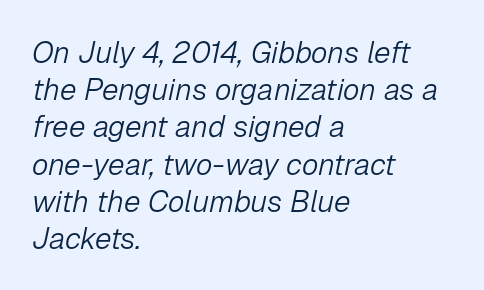
The passage shown has conventional tracking throughout. The passage shown is not bold in any degree. The font's italic variant was chosen for this text. Proportional: the letters do not fall into vertical columns.
